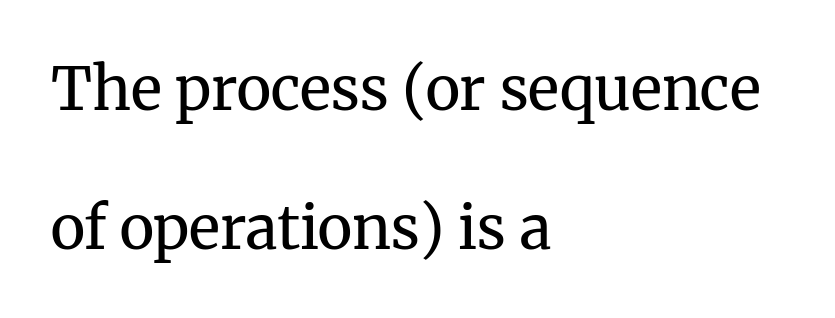
{"serif": "yes", "italic": "no", "bold": "no", "weight": "regular", "width": "normal", "stroke_contrast": "medium", "x_height": "medium", "monospaced": "no", "underline": "no", "align": "left", "line_spacing": "loose", "line_spacing_ratio": 2.36, "letter_spacing": "normal", "letter_spacing_em": 0.0, "glyph_px": 59}
